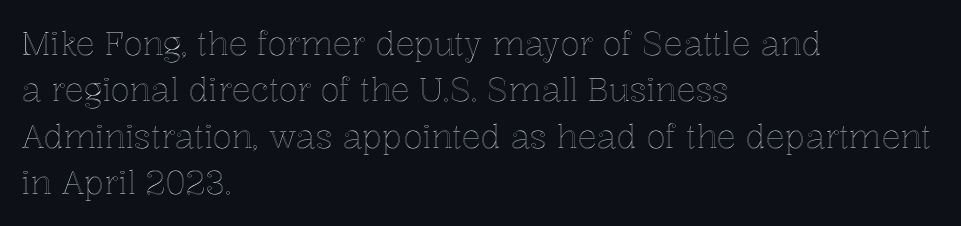
Q: Is the text italic (slanted)? A: No, it is upright.
Q: Is the text underlined? A: No.
Q: How is the paragraph aligned? A: Left-aligned.
Q: Is the spacing between letters normal or unusually wide? A: Normal.
Q: Is the spacing between lines tight, normal or loose? A: Normal.
Q: Width (condensed, normal, or wide)? A: Normal.
Q: x-height? A: Medium.
Q: Monospaced? A: No.
